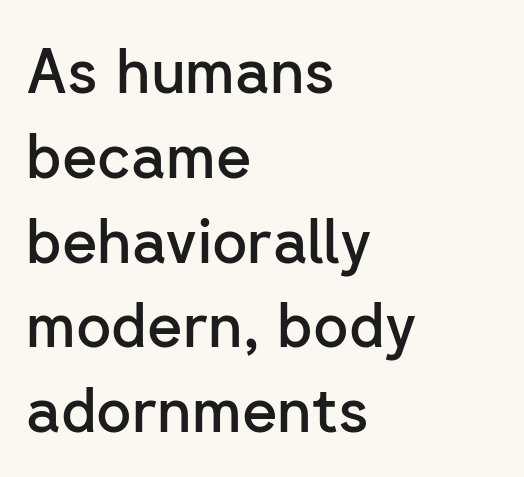
Spacing verdict: proportional, widths tailored to each character. Does the copy run flush right? No — it runs flush left. The glyphs in this specimen are sans serif. Posture: vertical. No extra tracking has been applied to these lines.
